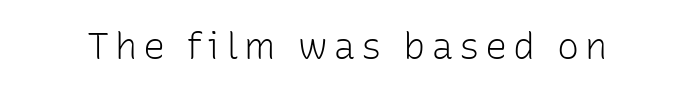
The image shows 37 px light sans-serif type, upright; set not underlined; low stroke contrast and a medium x-height.
